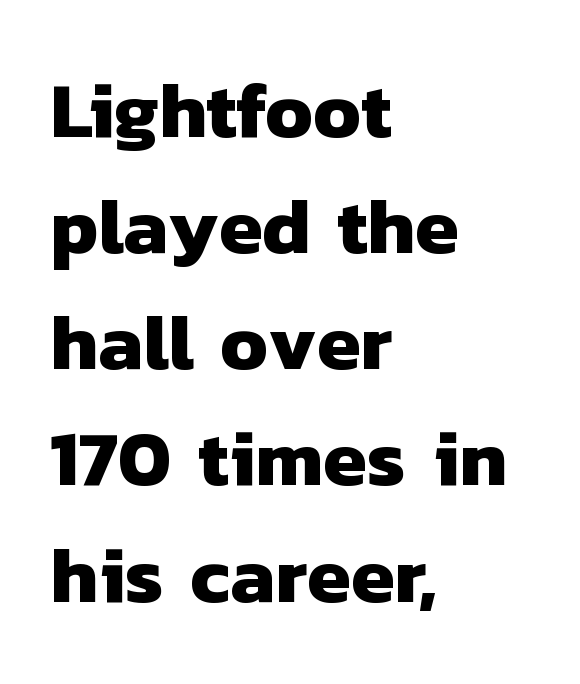
Q: Is the text bold? A: Yes.
Q: Is the typeface a serif or a sans-serif typeface? A: Sans-serif.
Q: Is the text underlined? A: No.
Q: How is the paragraph aligned? A: Left-aligned.
Q: Is the spacing between letters normal or unusually wide? A: Normal.
Q: Is the spacing between lines tight, normal or loose? A: Normal.
Q: Width (condensed, normal, or wide)? A: Normal.
Q: Stroke contrast? A: Low.
Q: x-height? A: Medium.
Q: Monospaced? A: No.
